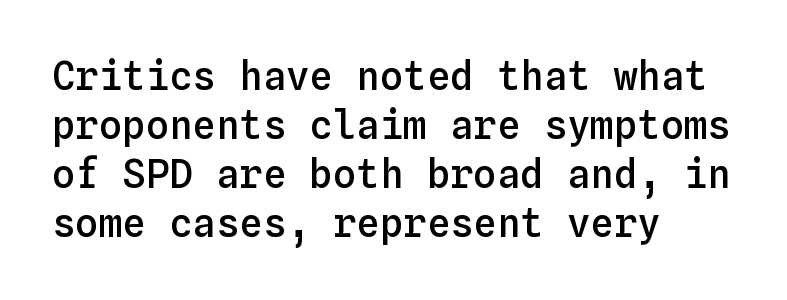
Q: Is the text bold? A: Semi-bold.
Q: Is the text italic (slanted)? A: No, it is upright.
Q: Is the text underlined? A: No.
Q: How is the paragraph aligned? A: Left-aligned.
Q: Is the spacing between letters normal or unusually wide? A: Normal.
Q: Is the spacing between lines tight, normal or loose? A: Normal.
Q: Width (condensed, normal, or wide)? A: Normal.
Q: Stroke contrast? A: Low.
Q: x-height? A: Medium.
Q: Monospaced? A: Yes.
